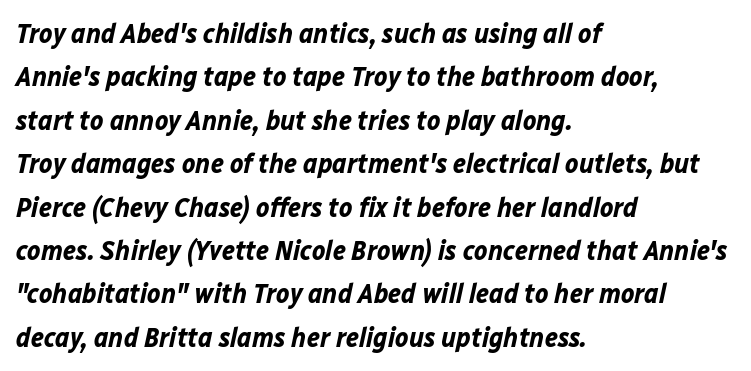
Q: Is the text bold? A: Yes.
Q: Is the text italic (slanted)? A: Yes, it leans right by about 12 degrees.
Q: Is the text underlined? A: No.
Q: How is the paragraph aligned? A: Left-aligned.
Q: Is the spacing between letters normal or unusually wide? A: Normal.
Q: Is the spacing between lines tight, normal or loose? A: Normal.
Q: Width (condensed, normal, or wide)? A: Normal.
Q: Stroke contrast? A: Low.
Q: x-height? A: Medium.
Q: Monospaced? A: No.
